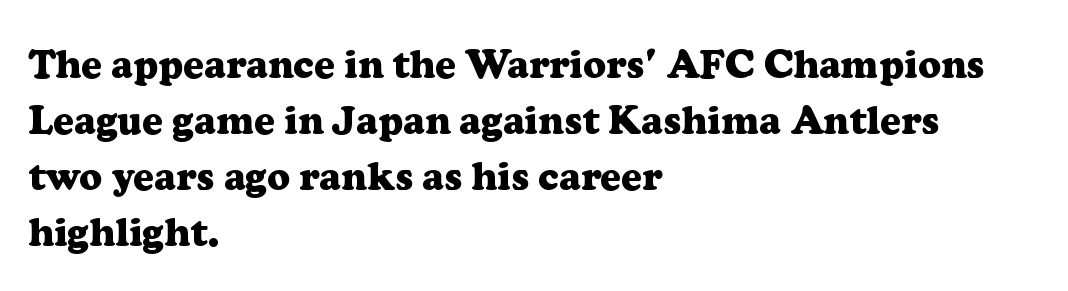
{"serif": "yes", "italic": "no", "bold": "yes", "weight": "heavy", "width": "normal", "stroke_contrast": "low", "x_height": "medium", "monospaced": "no", "underline": "no", "align": "left", "line_spacing": "normal", "line_spacing_ratio": 1.4, "letter_spacing": "normal", "letter_spacing_em": 0.0, "glyph_px": 40}
